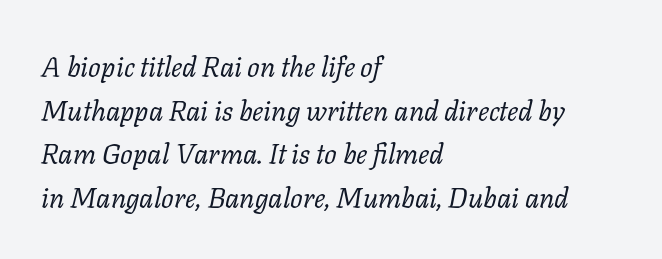
Only glyphs here, with clear space below each row. Spacing verdict: proportional, widths tailored to each character. The rendering applies a slant to the glyphs. Regular leading. The face used here is seriffed, in the tradition of book romans. Is the type heavy? It reads as light-to-regular instead.
